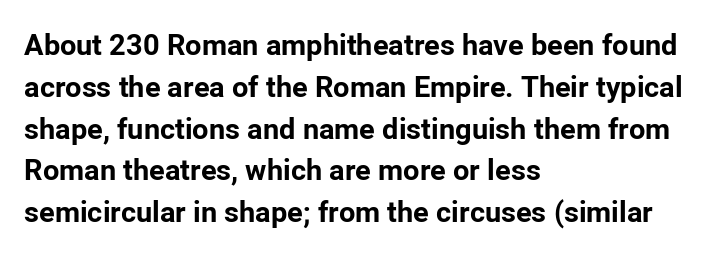
{"serif": "no", "italic": "no", "bold": "yes", "weight": "bold", "width": "normal", "stroke_contrast": "low", "x_height": "medium", "monospaced": "no", "underline": "no", "align": "left", "line_spacing": "normal", "line_spacing_ratio": 1.44, "letter_spacing": "normal", "letter_spacing_em": 0.0, "glyph_px": 29}
